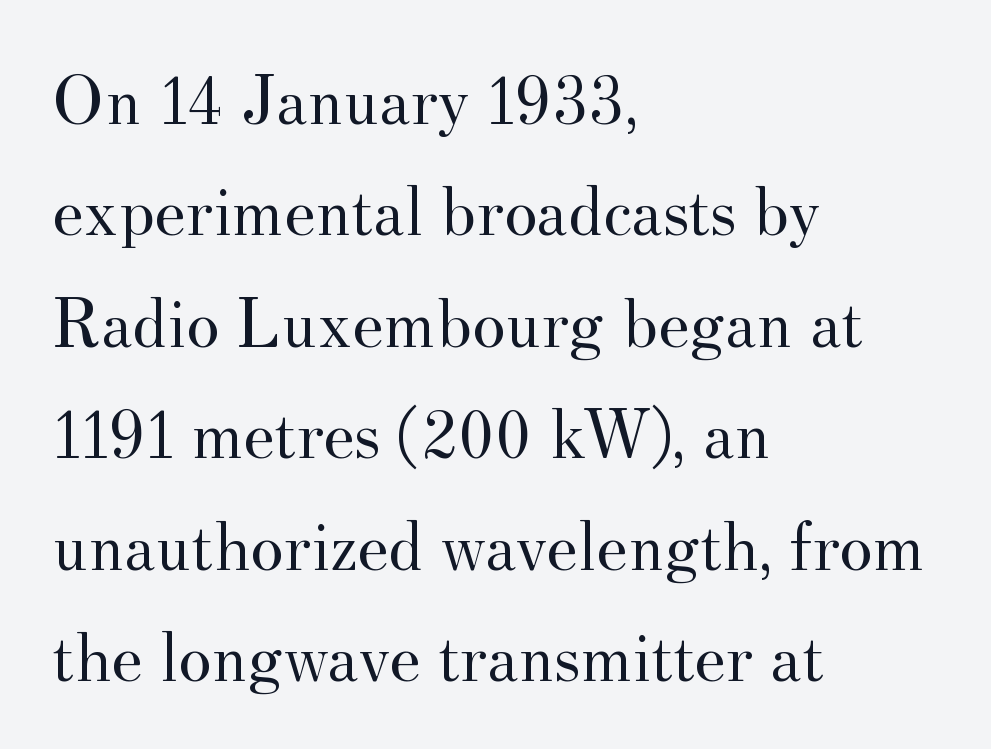
The image shows 71 px regular-weight serif type, upright; set left-aligned, normal line spacing (1.57x), normal letter spacing, not underlined; medium stroke contrast and a small x-height.
